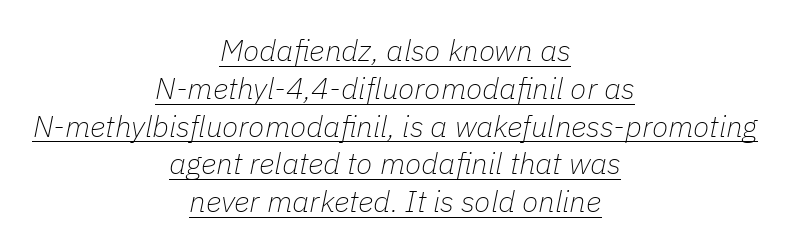
The image shows 30 px thin type, italic (leaning right); set centered, normal line spacing (1.26x), normal letter spacing, underlined; low stroke contrast and a medium x-height.
